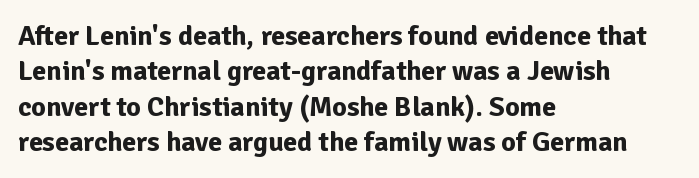
The specimen omits any rule beneath the text block's lines. Characters follow at the spacing the type designer built in. If you measured baseline to baseline, you'd find a middling distance. This rendering uses left alignment, leaving the right contour irregular. Look at the bottom of the vertical strokes: they stop flat, with no serifs.
